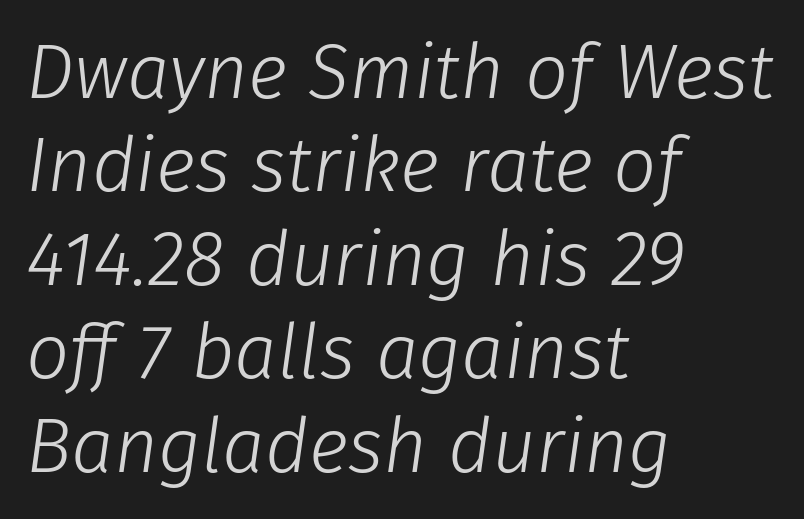
Q: Is the text bold? A: No.
Q: Is the text italic (slanted)? A: Yes, it leans right by about 8 degrees.
Q: Is the text underlined? A: No.
Q: How is the paragraph aligned? A: Left-aligned.
Q: Is the spacing between letters normal or unusually wide? A: Normal.
Q: Width (condensed, normal, or wide)? A: Normal.
Q: Stroke contrast? A: Low.
Q: x-height? A: Medium.
Q: Monospaced? A: No.
